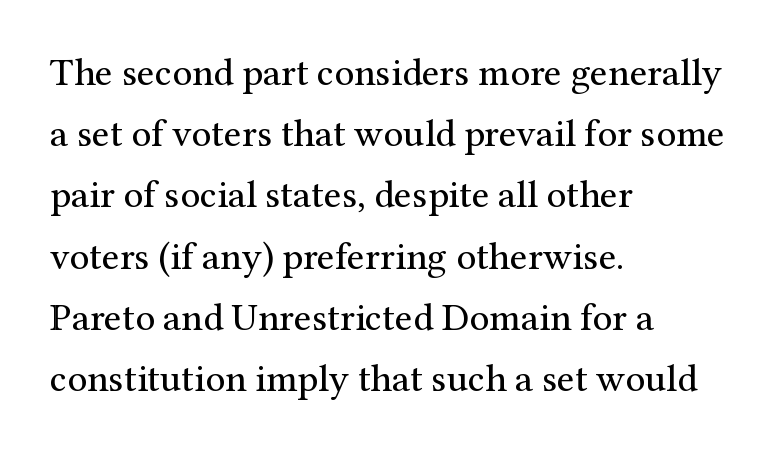
{"serif": "yes", "italic": "no", "bold": "no", "weight": "regular", "width": "normal", "stroke_contrast": "medium", "x_height": "medium", "monospaced": "no", "underline": "no", "align": "left", "line_spacing": "normal", "line_spacing_ratio": 1.57, "letter_spacing": "normal", "letter_spacing_em": 0.0, "glyph_px": 39}
